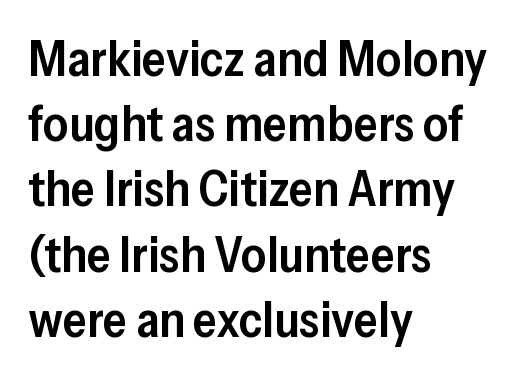
{"serif": "no", "italic": "no", "bold": "semi", "weight": "semibold", "width": "normal", "stroke_contrast": "low", "x_height": "medium", "monospaced": "no", "underline": "no", "align": "left", "line_spacing": "normal", "line_spacing_ratio": 1.33, "letter_spacing": "normal", "letter_spacing_em": 0.0, "glyph_px": 49}
